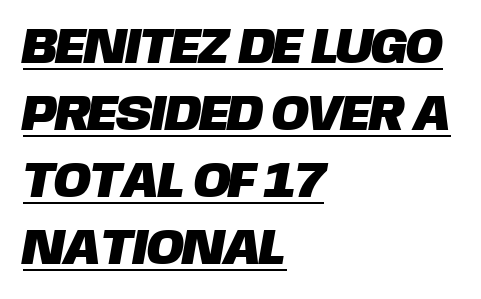
{"serif": "no", "width": "normal", "stroke_contrast": "low", "x_height": "large", "monospaced": "no", "underline": "yes", "align": "left", "line_spacing": "normal", "line_spacing_ratio": 1.34, "letter_spacing": "normal", "letter_spacing_em": 0.0, "glyph_px": 50}
